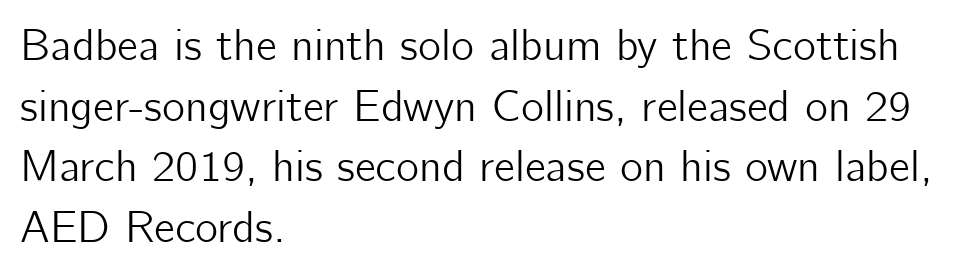
Q: Is the text italic (slanted)? A: No, it is upright.
Q: Is the typeface a serif or a sans-serif typeface? A: Sans-serif.
Q: Is the text underlined? A: No.
Q: How is the paragraph aligned? A: Left-aligned.
Q: Is the spacing between letters normal or unusually wide? A: Normal.
Q: Is the spacing between lines tight, normal or loose? A: Normal.
Q: Width (condensed, normal, or wide)? A: Normal.
Q: Stroke contrast? A: Low.
Q: x-height? A: Medium.
Q: Monospaced? A: No.
